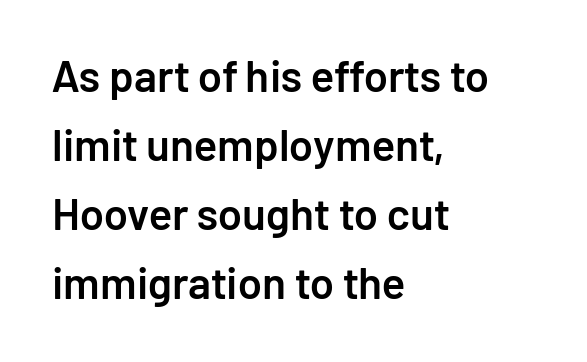
Q: Is the text bold? A: Semi-bold.
Q: Is the text italic (slanted)? A: No, it is upright.
Q: Is the typeface a serif or a sans-serif typeface? A: Sans-serif.
Q: Is the text underlined? A: No.
Q: How is the paragraph aligned? A: Left-aligned.
Q: Is the spacing between letters normal or unusually wide? A: Normal.
Q: Is the spacing between lines tight, normal or loose? A: Normal.
Q: Width (condensed, normal, or wide)? A: Normal.
Q: Stroke contrast? A: Low.
Q: x-height? A: Medium.
Q: Monospaced? A: No.
